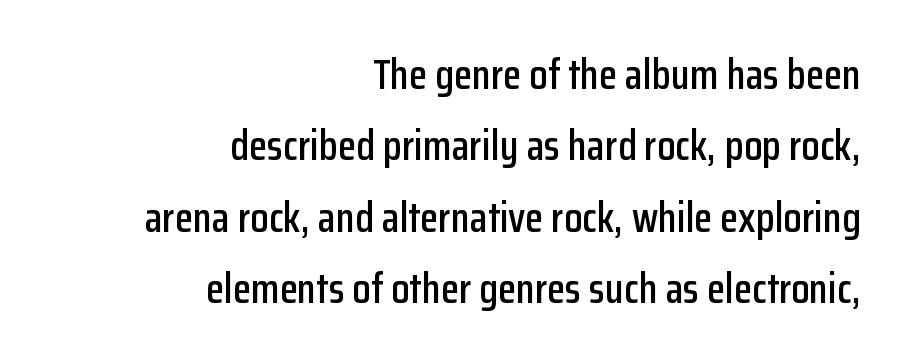
Caption: multi-line text, flush right, ragged left. How would I describe the line gaps? Plain and ordinary. Designer's note — italics off, roman on. Descender tails drop into unmarked territory. Tracking here is standard; glyphs follow each other at the usual distance. Character widths vary here, with narrow letters taking less room than wide ones.
